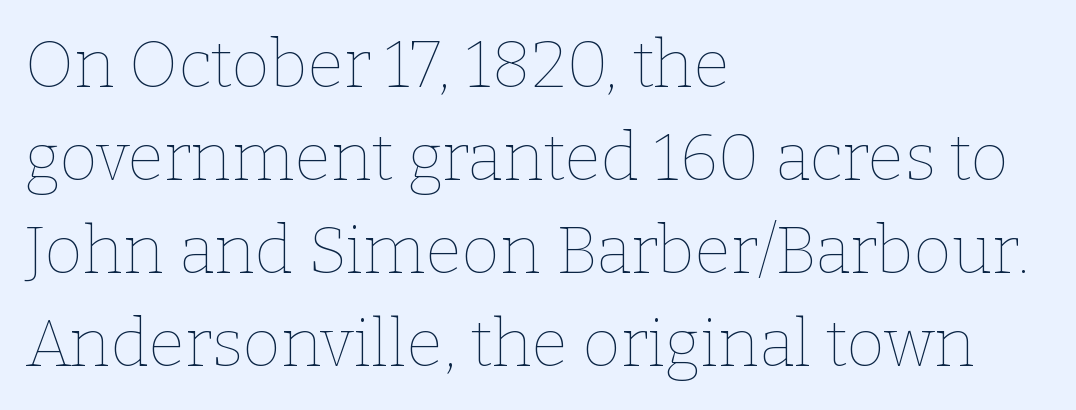
{"italic": "no", "bold": "no", "weight": "thin", "width": "normal", "stroke_contrast": "low", "x_height": "medium", "monospaced": "no", "underline": "no", "align": "left", "line_spacing": "normal", "line_spacing_ratio": 1.41, "letter_spacing": "normal", "letter_spacing_em": 0.0, "glyph_px": 66}
